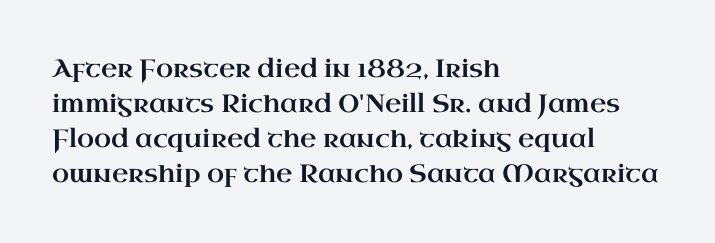
The rendering uses a moderate line-height, typical for paragraphs. A typesetter would call this zero additional tracking. Teacher's note: observe the even left margin — that is flush-left alignment. The string is rendered with underlining switched off. Posture: straight, roman, zero tilt.
